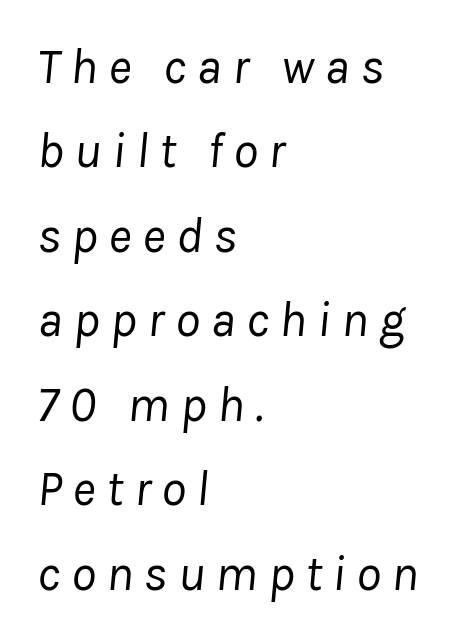
Q: Is the text bold? A: No.
Q: Is the text italic (slanted)? A: Yes, it leans right by about 8 degrees.
Q: Is the text underlined? A: No.
Q: How is the paragraph aligned? A: Left-aligned.
Q: Is the spacing between letters normal or unusually wide? A: Unusually wide.
Q: Is the spacing between lines tight, normal or loose? A: Normal.
Q: Width (condensed, normal, or wide)? A: Normal.
Q: Stroke contrast? A: Low.
Q: x-height? A: Medium.
Q: Monospaced? A: No.
